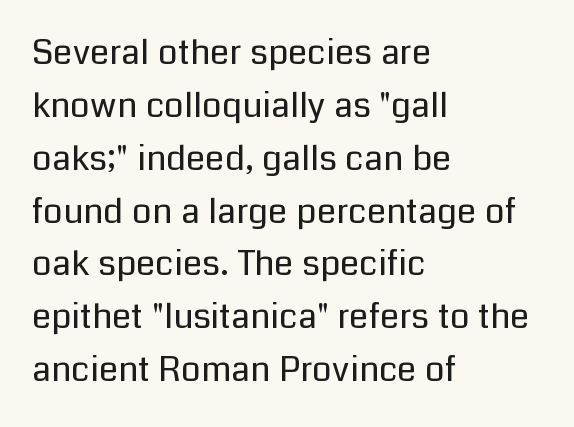
The image shows 35 px regular-weight sans-serif type, upright; set left-aligned, normal line spacing (1.51x), normal letter spacing, not underlined; low stroke contrast and a medium x-height.
